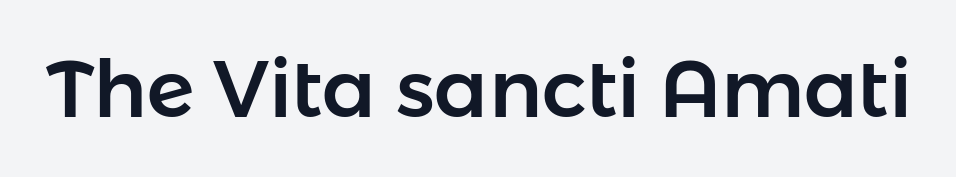
Q: Is the text italic (slanted)? A: No, it is upright.
Q: Is the typeface a serif or a sans-serif typeface? A: Sans-serif.
Q: Is the text underlined? A: No.
Q: Is the spacing between letters normal or unusually wide? A: Normal.
Q: Width (condensed, normal, or wide)? A: Normal.
Q: Stroke contrast? A: Low.
Q: x-height? A: Medium.
Q: Monospaced? A: No.
